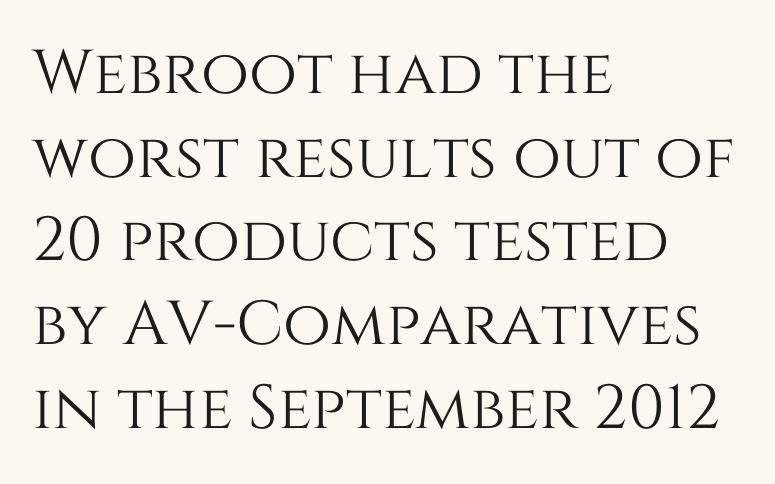
The image shows 62 px text type, upright; set left-aligned, normal line spacing (1.35x), normal letter spacing, not underlined; medium stroke contrast and a large x-height.
